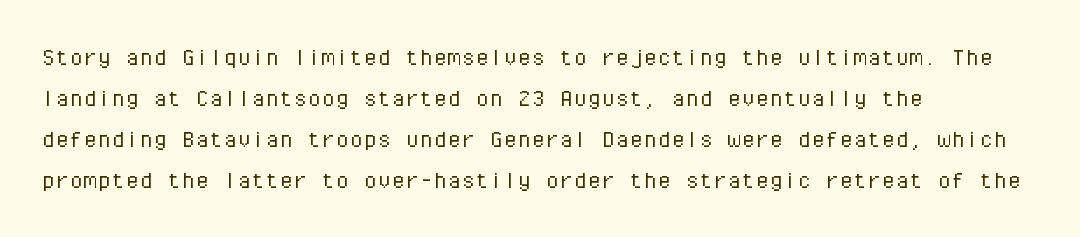
Does the lettering tilt? It doesn't — this is upright. If you measured baseline to baseline, you'd find a middling distance. There is no visible air inserted between adjacent glyphs. Think of a typewriter: that constant character pitch is what you see here.
